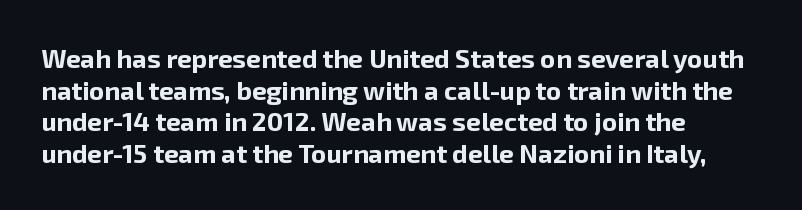
{"italic": "no", "bold": "yes", "underline": "no", "align": "left", "line_spacing_ratio": 1.22, "letter_spacing": "normal", "letter_spacing_em": 0.0, "glyph_px": 26}
